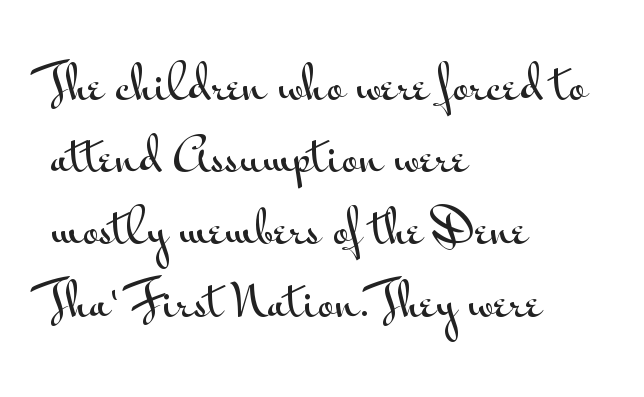
Horizontally, the lines are justified to the leading edge only. Honestly, there is no underline to notice here at all. Proportional: the letters do not fall into vertical columns. Serif or sans? Sans — the stroke terminals are bare.
